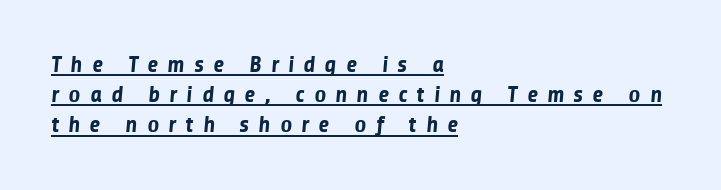
The image shows 23 px bold type; set left-aligned, normal line spacing (1.31x), unusually wide letter spacing (+0.4 em), underlined.
